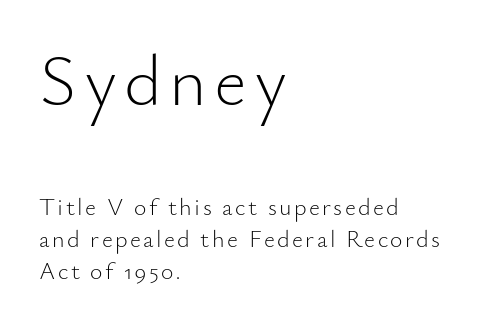
{"serif": "no", "italic": "no", "bold": "no", "weight": "light", "width": "normal", "stroke_contrast": "low", "x_height": "small", "monospaced": "no", "underline": "no", "align": "left", "line_spacing": "normal", "line_spacing_ratio": 1.34, "larger_block": "first", "size_ratio": 3.0, "glyph_px": 72}
